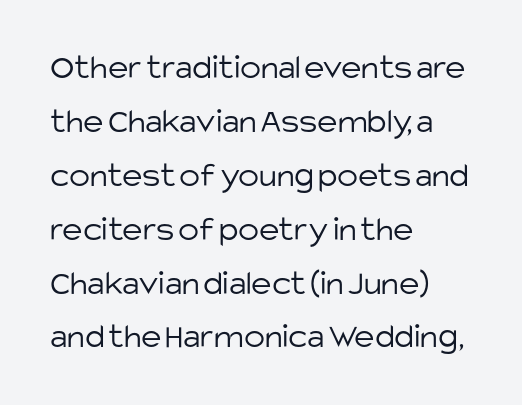
Q: Is the text bold? A: No.
Q: Is the text italic (slanted)? A: No, it is upright.
Q: Is the typeface a serif or a sans-serif typeface? A: Sans-serif.
Q: Is the text underlined? A: No.
Q: How is the paragraph aligned? A: Left-aligned.
Q: Is the spacing between letters normal or unusually wide? A: Normal.
Q: Is the spacing between lines tight, normal or loose? A: Normal.
Q: Width (condensed, normal, or wide)? A: Normal.
Q: Stroke contrast? A: Low.
Q: x-height? A: Large.
Q: Monospaced? A: No.
